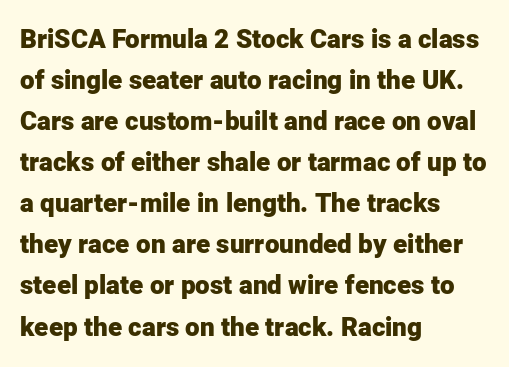
The image shows 26 px bold type, upright; set left-aligned, normal line spacing (1.58x), normal letter spacing, not underlined.
